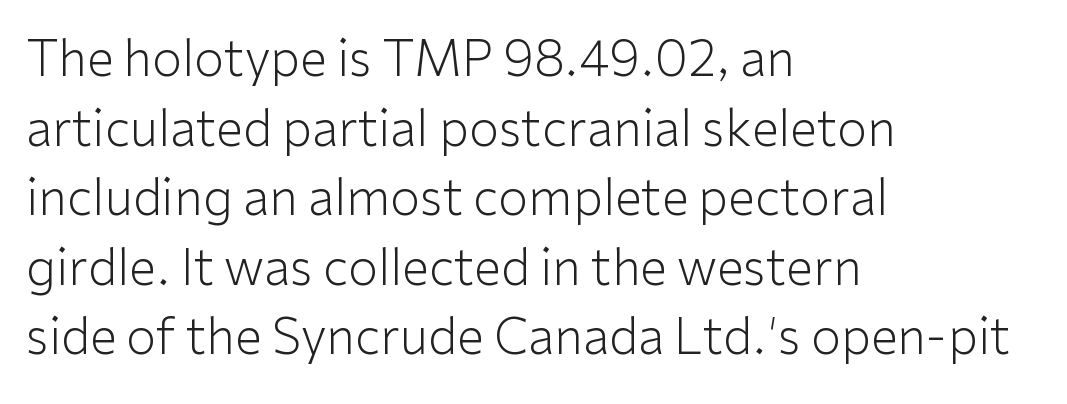
{"serif": "no", "italic": "no", "bold": "no", "weight": "light", "width": "normal", "stroke_contrast": "low", "x_height": "medium", "monospaced": "no", "underline": "no", "align": "left", "line_spacing": "normal", "line_spacing_ratio": 1.42, "letter_spacing": "normal", "letter_spacing_em": 0.0, "glyph_px": 49}
